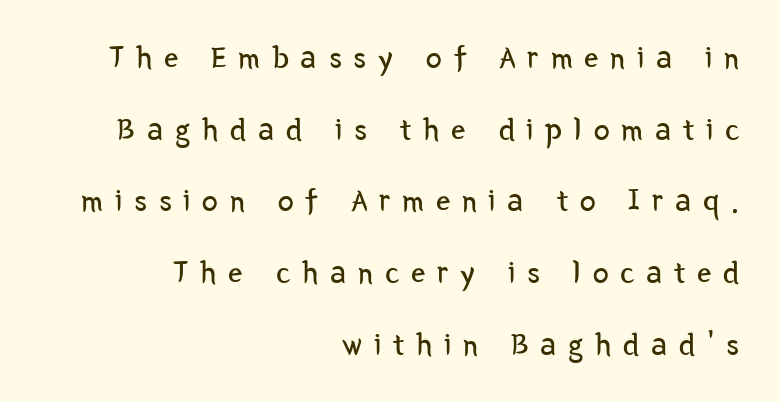
{"serif": "no", "italic": "no", "bold": "no", "weight": "regular", "width": "condensed", "stroke_contrast": "low", "x_height": "medium", "monospaced": "no", "underline": "no", "align": "right", "line_spacing": "loose", "line_spacing_ratio": 2.24, "letter_spacing": "wide", "letter_spacing_em": 0.37, "glyph_px": 32}
